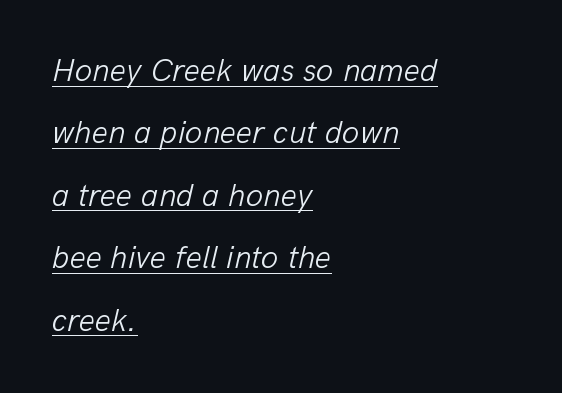
Line beginnings align vertically; line endings do not. What's the leading like? Stretched, with rows far apart. The typesetting does not lean heavy: it is not bold. Do the characters align in a grid? No, the font is proportional. Standard letterfit; no display-style spreading of the glyphs.
